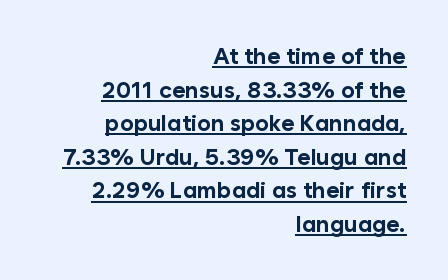
Whoever set this chose a conventional vertical rhythm. A typesetter would mark this as roman, not italic. Words appear dense and cohesive because spacing is normal. The lines in this sample share a right terminus and differ only in where they begin. Honestly, the underline is the first thing you notice here.
